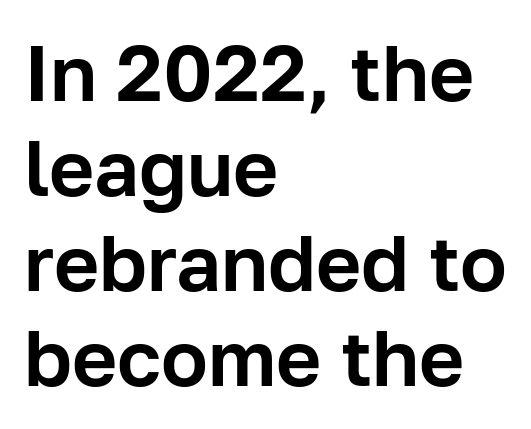
Q: Is the text italic (slanted)? A: No, it is upright.
Q: Is the typeface a serif or a sans-serif typeface? A: Sans-serif.
Q: Is the text underlined? A: No.
Q: How is the paragraph aligned? A: Left-aligned.
Q: Is the spacing between letters normal or unusually wide? A: Normal.
Q: Width (condensed, normal, or wide)? A: Normal.
Q: Stroke contrast? A: Low.
Q: x-height? A: Medium.
Q: Monospaced? A: No.
